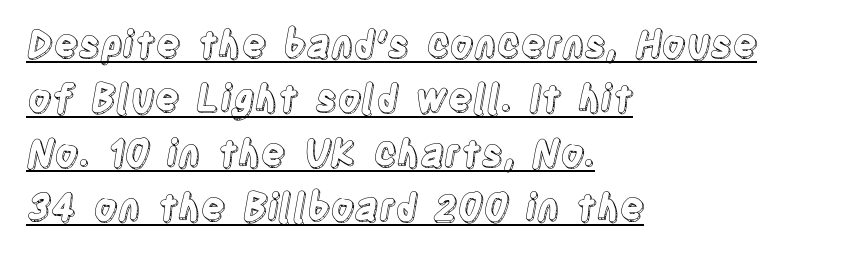
Descenders here cross a horizontal rule under the line. This sample keeps an unexceptional amount of space between lines. The line texture is even and compact thanks to regular tracking.
